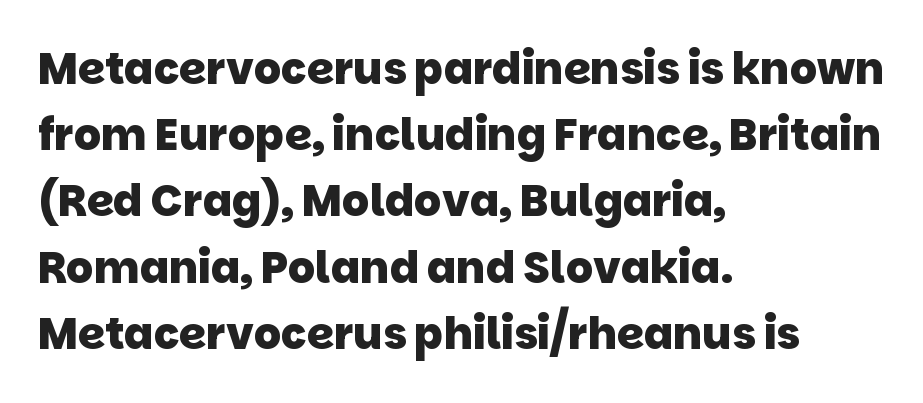
The image shows 43 px heavy sans-serif type; set left-aligned, normal line spacing (1.54x), normal letter spacing, not underlined; low stroke contrast and a large x-height.
